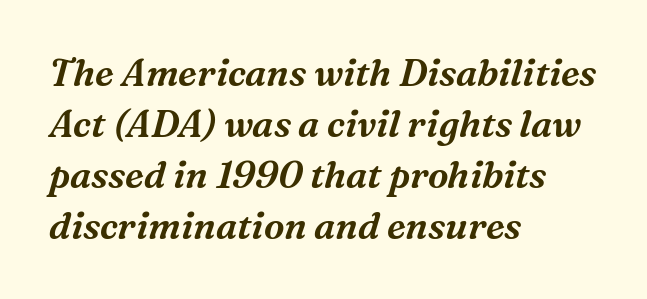
{"serif": "yes", "italic": "yes", "lean": "right", "slant_degrees": 16, "width": "normal", "stroke_contrast": "medium", "x_height": "medium", "monospaced": "no", "underline": "no", "align": "left", "line_spacing": "normal", "line_spacing_ratio": 1.38, "letter_spacing": "normal", "letter_spacing_em": 0.0, "glyph_px": 37}
